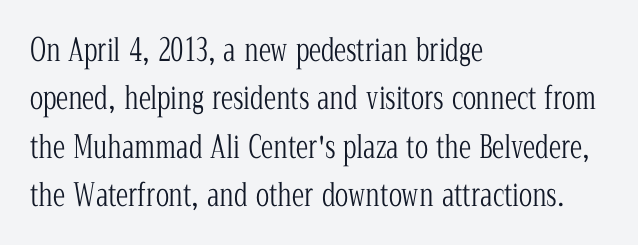
Letter spacing: default. These glyphs show unthickened strokes, regular width or finer. In terms of leading, this rendering sits right in the middle. Are there feet on the stems? There are — it's a serif. Has an underline been added? It has not.
